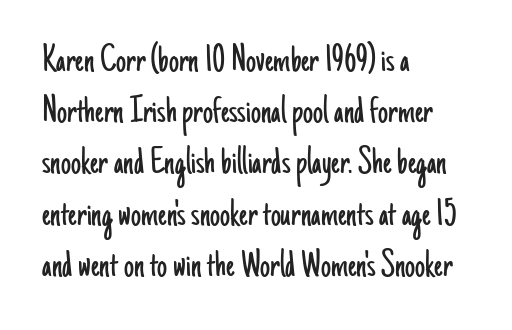
The image shows 40 px light, condensed sans-serif type, upright; set left-aligned, normal line spacing (1.28x), normal letter spacing, not underlined; low stroke contrast and a small x-height.
